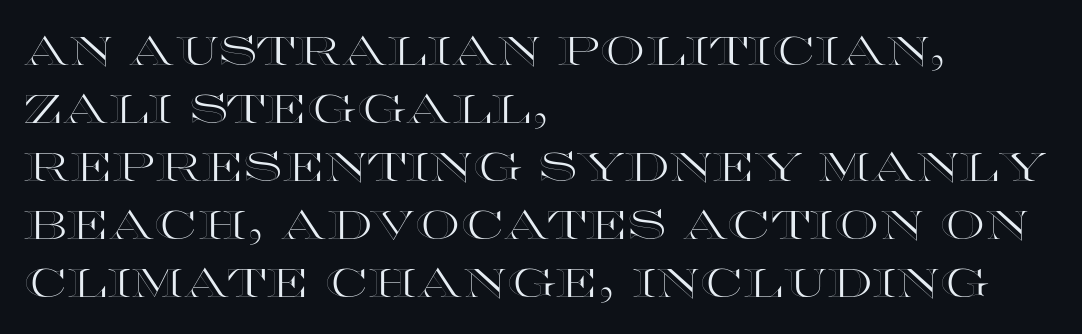
This is roman type, the default non-slanted kind. The gap between lines stays unmarked. A typesetter would call this leading conventional body-copy spacing. Is the block centered? No — it sits flush against the left margin. These lines keep a tight, regular rhythm from letter to letter.
